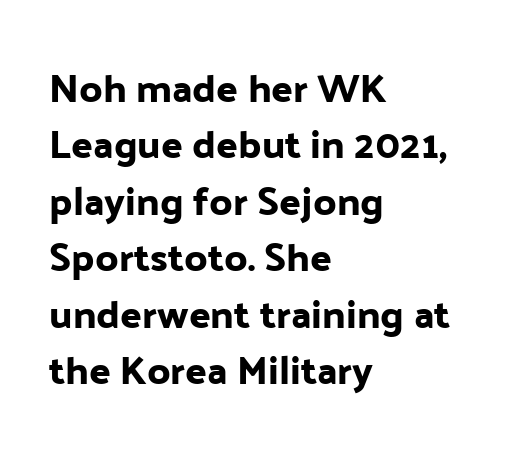
Q: Is the text italic (slanted)? A: No, it is upright.
Q: Is the typeface a serif or a sans-serif typeface? A: Sans-serif.
Q: Is the text underlined? A: No.
Q: How is the paragraph aligned? A: Left-aligned.
Q: Is the spacing between letters normal or unusually wide? A: Normal.
Q: Is the spacing between lines tight, normal or loose? A: Normal.
Q: Width (condensed, normal, or wide)? A: Normal.
Q: Stroke contrast? A: Low.
Q: x-height? A: Medium.
Q: Monospaced? A: No.
